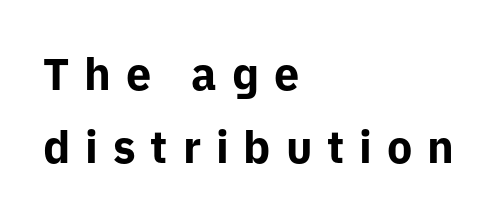
The image shows 45 px bold sans-serif type, upright; set left-aligned, normal line spacing (1.62x), unusually wide letter spacing (+0.33 em), not underlined; low stroke contrast and a medium x-height.
